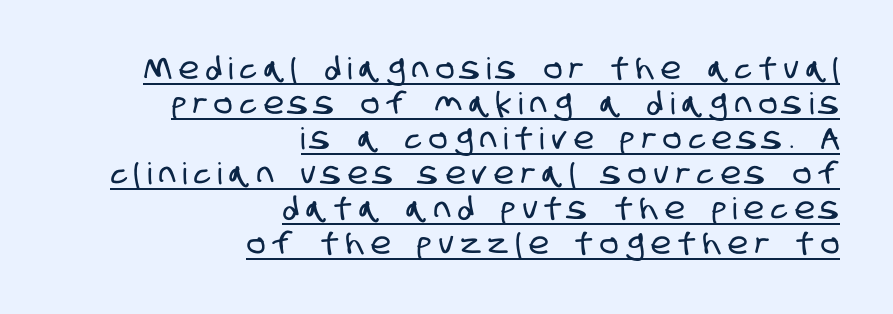
Visually the block forms a straight wall on the right and a jagged coastline on the left. This is sans-serif lettering, the kind often seen on screens and signage. Glyph-to-glyph distance is far greater than everyday printed text. Is this a fixed-width face? No — the glyphs have proportional, varying widths. The typesetter has applied underlining to the passage shown.
